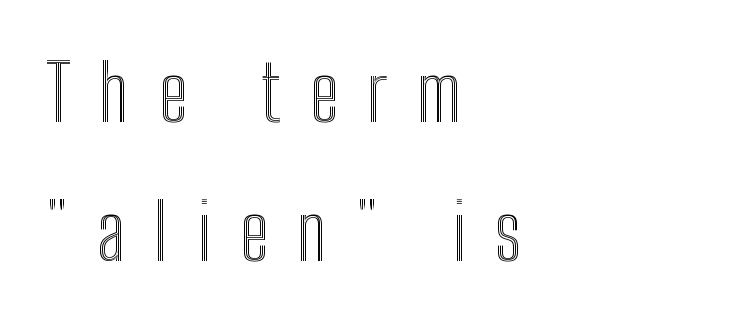
The font's upright variant was chosen for this text. The lines in this sample share a left origin and differ only in where they stop. Each letter keeps its own natural width here, so spacing adapts to shape. Observe the wide spacing: letters keep a clear distance from each other. Anything drawn beneath the words? Only blank space.
